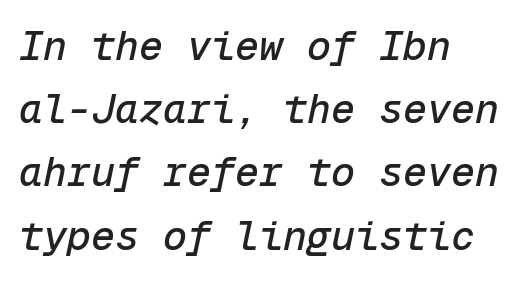
{"italic": "yes", "lean": "right", "slant_degrees": 12, "width": "normal", "stroke_contrast": "low", "x_height": "medium", "monospaced": "yes", "underline": "no", "align": "left", "line_spacing": "normal", "line_spacing_ratio": 1.58, "letter_spacing": "normal", "letter_spacing_em": 0.0, "glyph_px": 40}
